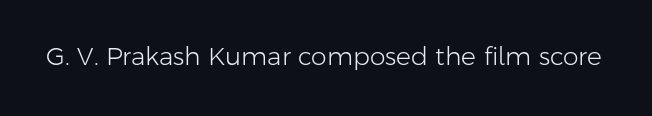
The rendering keeps characters at their native spacing. The font sits on the lighter half of the weight spectrum, regular included. Quick note: underline off. Is there any slant? The stems are plumb.
